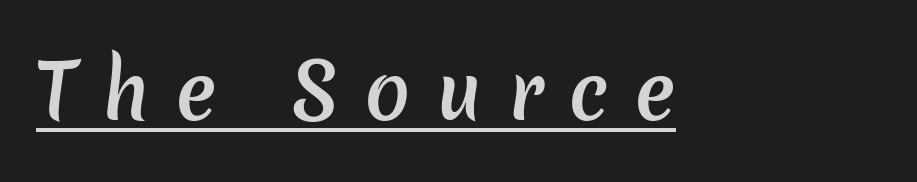
{"serif": "no", "bold": "semi", "weight": "semibold", "width": "normal", "stroke_contrast": "low", "x_height": "medium", "monospaced": "no", "underline": "yes", "letter_spacing": "wide", "letter_spacing_em": 0.33, "glyph_px": 76}
